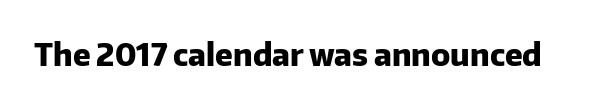
Think of a printed novel: that variable character pitch is what you see here. A roman cut, with each character standing at attention. The designer went with a sans here, leaving each stem footless. Anything drawn beneath the words? Only blank space. Characters follow at the spacing the type designer built in. The passage shown is emphatically bold.
